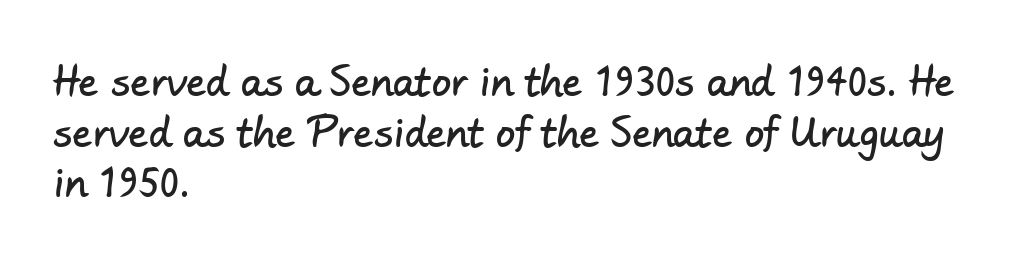
Note the varied advance widths — an 'i' is clearly narrower than an 'm'. The baseline area is clear. The lines in this sample share a left origin and differ only in where they stop. Baseline-to-baseline distance is the conventional proportion of letter height. Typographically, this falls in the sans-serif category. Tracking value appears to be zero — textbook default spacing.
